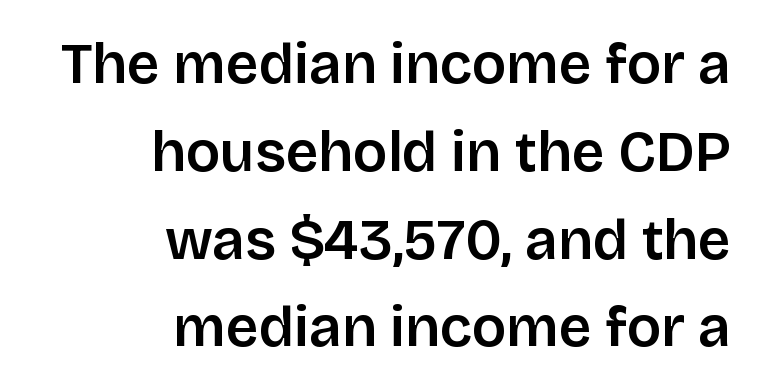
{"serif": "no", "italic": "no", "width": "normal", "stroke_contrast": "low", "x_height": "large", "monospaced": "no", "underline": "no", "align": "right", "line_spacing": "normal", "line_spacing_ratio": 1.54, "letter_spacing": "normal", "letter_spacing_em": 0.0, "glyph_px": 57}
